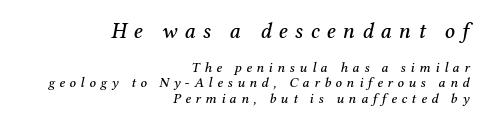
Size hierarchy here favors the leading block over the trailing one. The baseline area is clear. Slant detected: the letters are inclined. The setting favours the right margin, as signatures and pull-quotes sometimes do.
